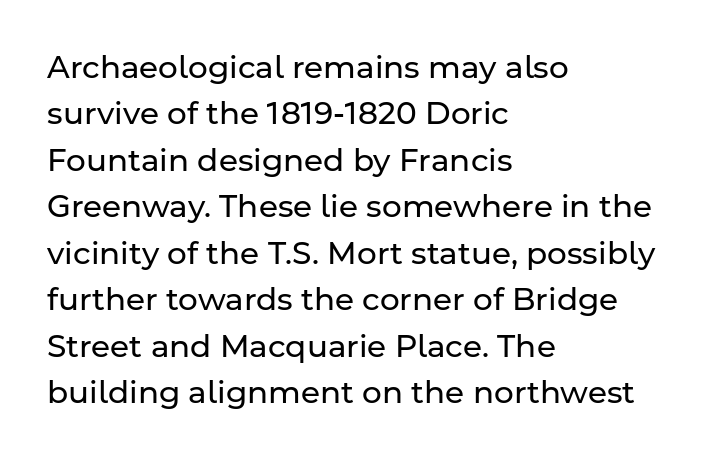
Q: Is the text bold? A: No.
Q: Is the text italic (slanted)? A: No, it is upright.
Q: Is the typeface a serif or a sans-serif typeface? A: Sans-serif.
Q: Is the text underlined? A: No.
Q: How is the paragraph aligned? A: Left-aligned.
Q: Is the spacing between letters normal or unusually wide? A: Normal.
Q: Is the spacing between lines tight, normal or loose? A: Normal.
Q: Width (condensed, normal, or wide)? A: Normal.
Q: Stroke contrast? A: Low.
Q: x-height? A: Medium.
Q: Monospaced? A: No.
